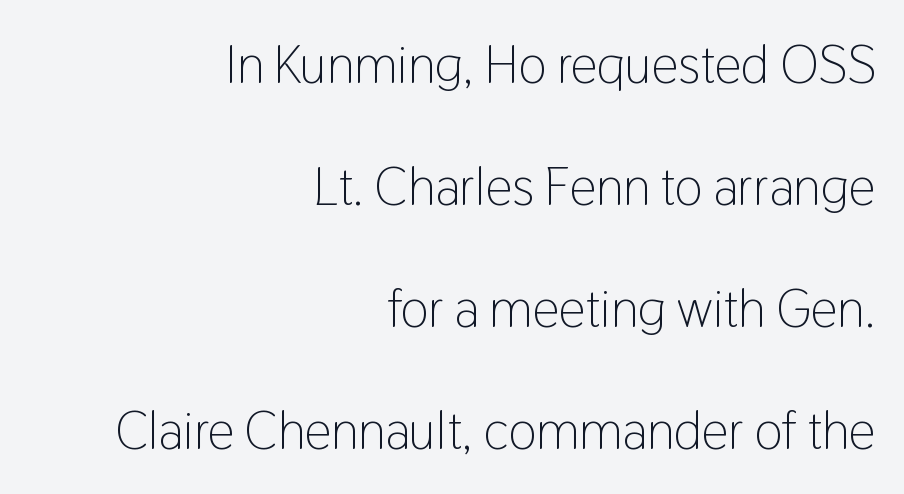
Here the designer chose a conventional face with non-uniform glyph widths. Rendered with straight, roman letterforms. There is no visible air inserted between adjacent glyphs. A clean baseline with only descenders dipping below it. The passage is arranged like a letterhead date or caption credit — flush right.
